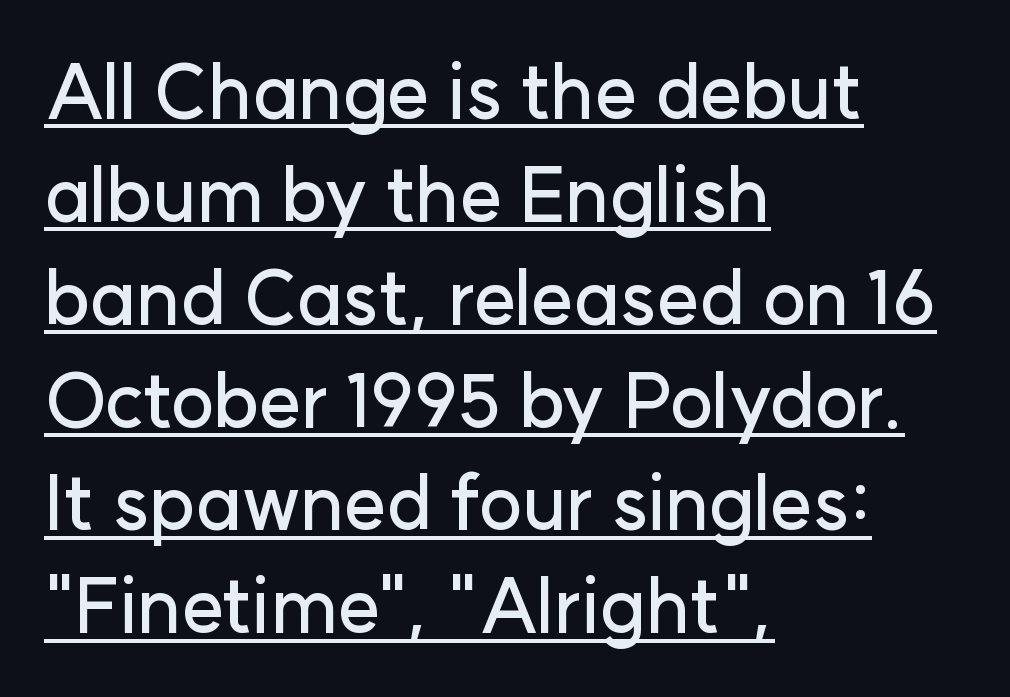
{"serif": "no", "italic": "no", "width": "normal", "stroke_contrast": "low", "x_height": "medium", "monospaced": "no", "underline": "yes", "align": "left", "line_spacing": "normal", "line_spacing_ratio": 1.39, "letter_spacing": "normal", "letter_spacing_em": 0.0, "glyph_px": 74}
